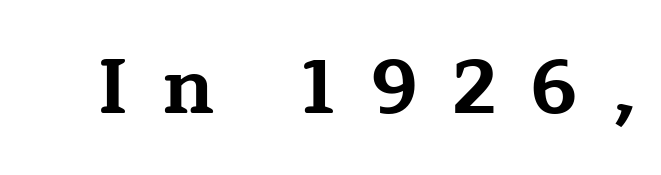
The typeface chosen for these lines features serifs. Decoration check: the copy has no underline. The letters stand upright; this is a roman face. Someone cranked the tracking dial way up on this one.
